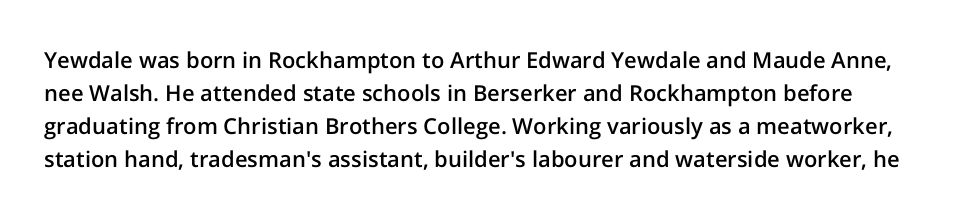
{"italic": "no", "bold": "semi", "underline": "no", "line_spacing": "normal", "line_spacing_ratio": 1.5, "letter_spacing": "normal", "letter_spacing_em": 0.0, "glyph_px": 22}
